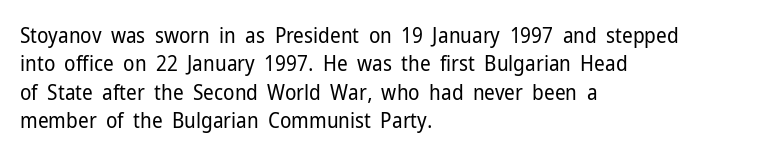
Q: Is the text bold? A: No.
Q: Is the text italic (slanted)? A: No, it is upright.
Q: Is the text underlined? A: No.
Q: How is the paragraph aligned? A: Left-aligned.
Q: Is the spacing between letters normal or unusually wide? A: Normal.
Q: Is the spacing between lines tight, normal or loose? A: Normal.
